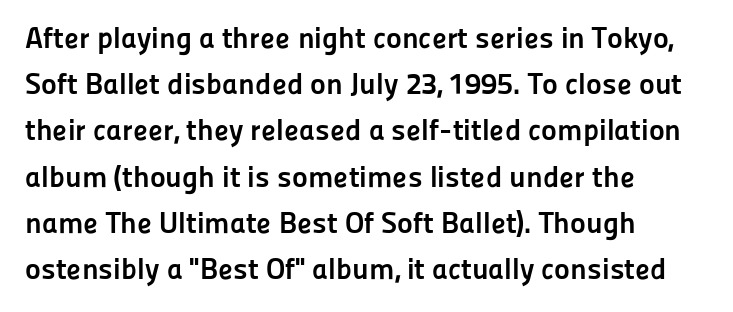
Q: Is the text bold? A: Yes.
Q: Is the text italic (slanted)? A: No, it is upright.
Q: Is the typeface a serif or a sans-serif typeface? A: Sans-serif.
Q: Is the text underlined? A: No.
Q: How is the paragraph aligned? A: Left-aligned.
Q: Is the spacing between letters normal or unusually wide? A: Normal.
Q: Is the spacing between lines tight, normal or loose? A: Normal.
Q: Width (condensed, normal, or wide)? A: Normal.
Q: Stroke contrast? A: Low.
Q: x-height? A: Medium.
Q: Monospaced? A: No.
